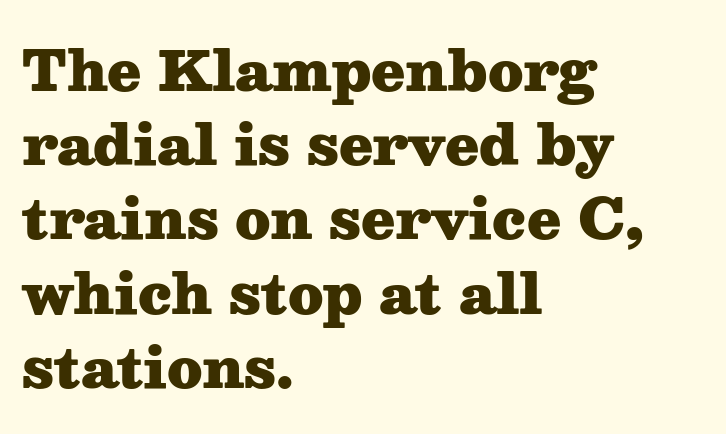
The image shows 55 px heavy, wide serif type, upright; set left-aligned, normal line spacing (1.35x), normal letter spacing, not underlined; medium stroke contrast and a medium x-height.
